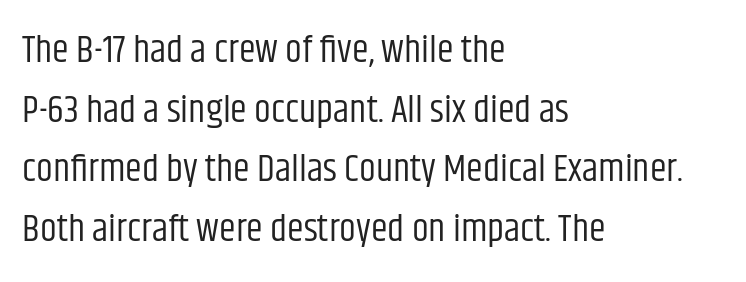
The image shows 38 px regular-weight, condensed sans-serif type, upright; set left-aligned, normal line spacing (1.57x), normal letter spacing, not underlined; low stroke contrast and a large x-height.
